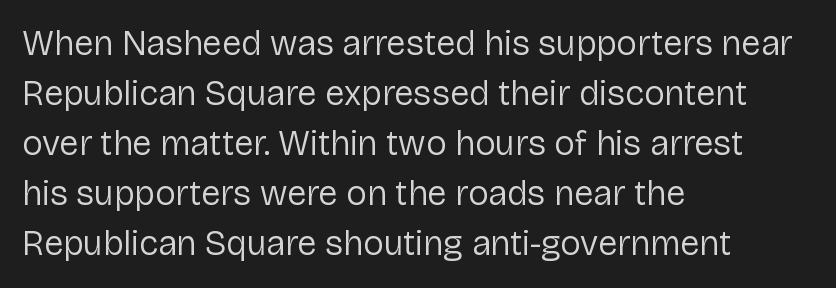
Layout note: lines flush left. It's the straight-up-and-down kind of type. The passage shown is typed in a proportional face where columns would drift. Evenly set lines give the paragraph a standard silhouette.
